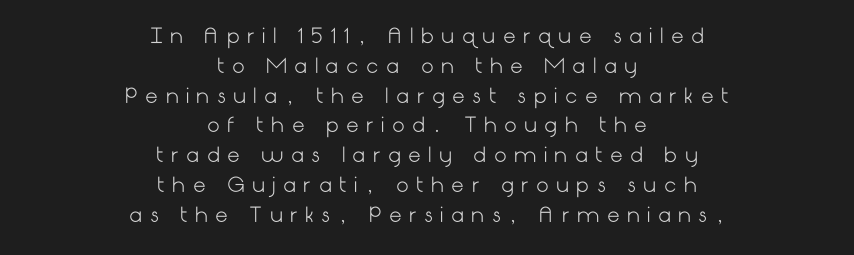
Q: Is the text bold? A: No.
Q: Is the text italic (slanted)? A: No, it is upright.
Q: Is the text underlined? A: No.
Q: How is the paragraph aligned? A: Centered.
Q: Is the spacing between letters normal or unusually wide? A: Unusually wide.
Q: Is the spacing between lines tight, normal or loose? A: Normal.
